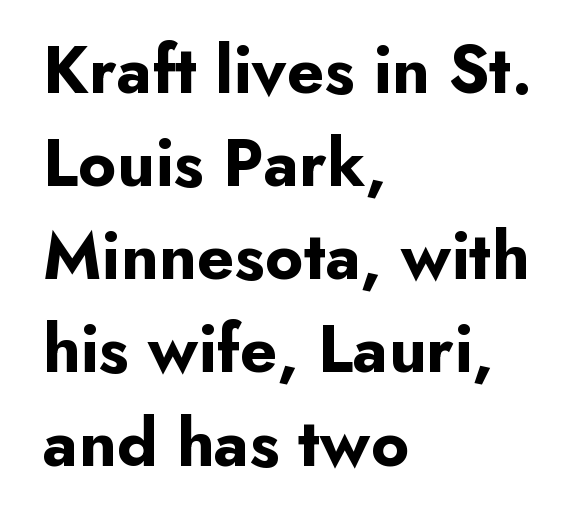
{"serif": "no", "italic": "no", "bold": "yes", "weight": "bold", "width": "normal", "stroke_contrast": "low", "x_height": "small", "monospaced": "no", "underline": "no", "align": "left", "line_spacing": "normal", "line_spacing_ratio": 1.37, "letter_spacing": "normal", "letter_spacing_em": 0.0, "glyph_px": 68}
